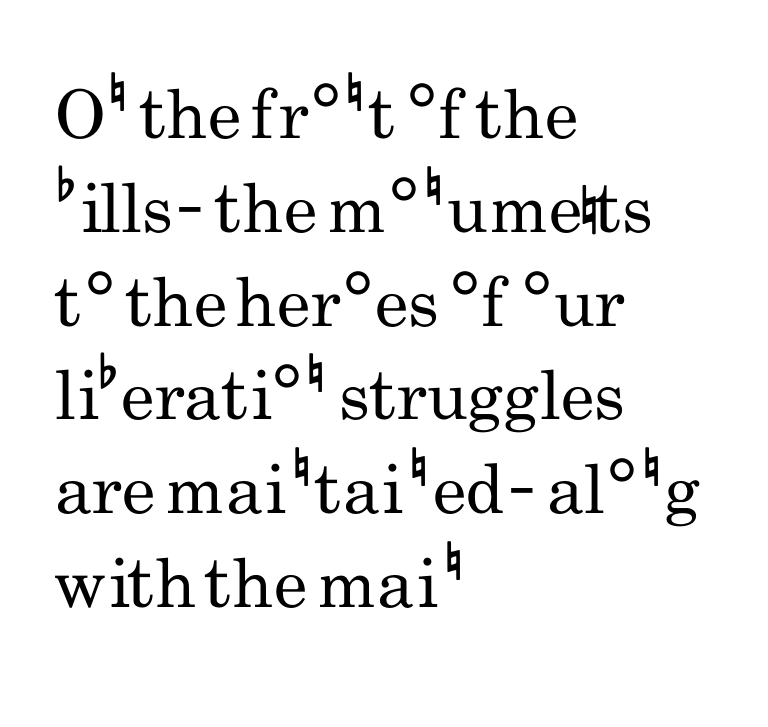
The image shows 67 px regular-weight, condensed sans-serif type, upright; set left-aligned, normal line spacing (1.4x), normal letter spacing, not underlined; low stroke contrast and a small x-height.
